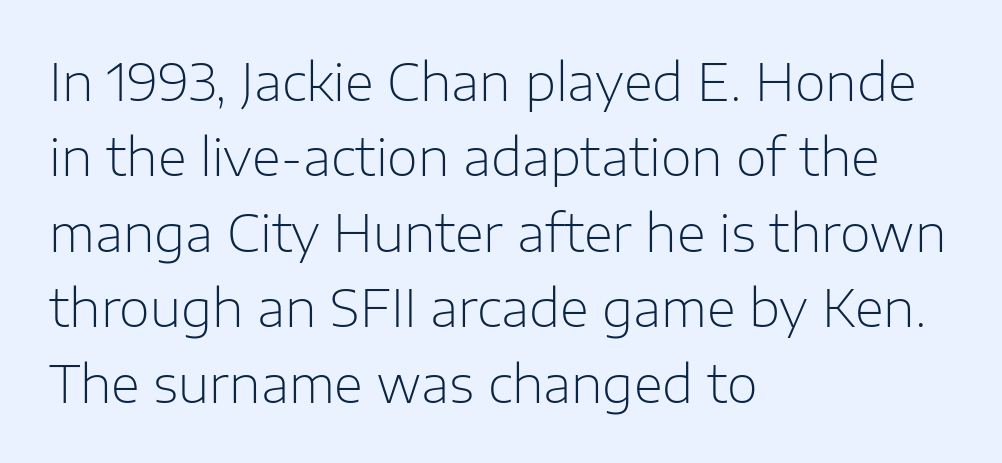
The words here are not underlined. Horizontally, the lines are justified to the leading edge only. Summary of vertical rhythm: regular, with standard interline spacing. These glyphs show unthickened strokes, regular width or finer.
